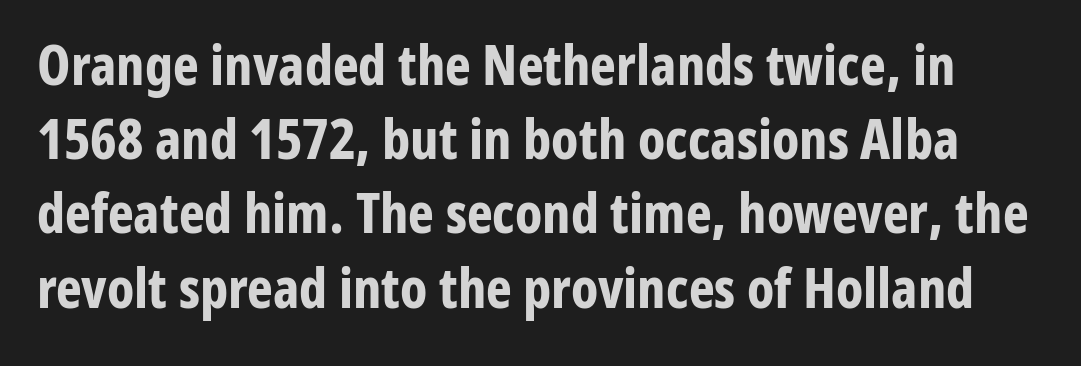
The rendering keeps characters at their native spacing. The gap between lines stays unmarked. The designer went with a sans here, leaving each stem footless. Characters remain perfectly vertical along every line. Interline gaps are of average width in this sample.
